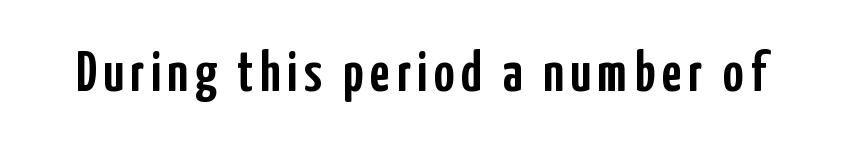
Designer's note — italics off, roman on. Proportional: the letters do not fall into vertical columns. The designer went with a sans here, leaving each stem footless. Only glyphs here, with clear space below each row.
